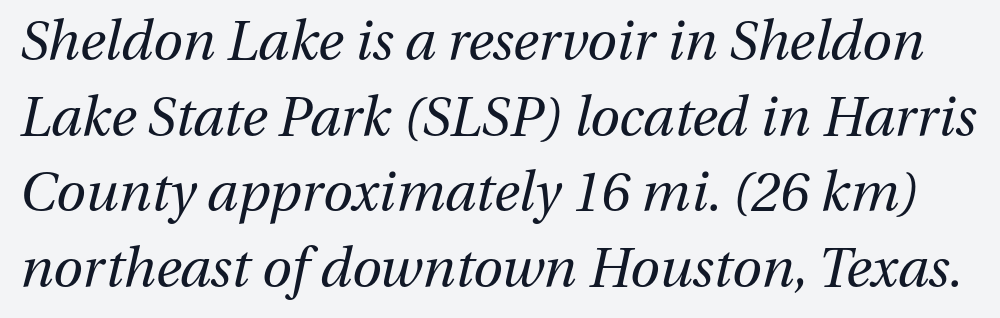
The image shows 54 px regular-weight type, italic (leaning right); set normal line spacing (1.4x), normal letter spacing, not underlined; medium stroke contrast and a medium x-height.
